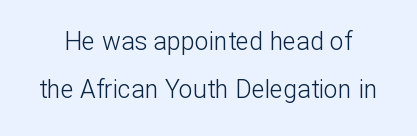
{"italic": "no", "bold": "no", "underline": "no", "line_spacing": "loose", "line_spacing_ratio": 1.92, "letter_spacing": "normal", "letter_spacing_em": 0.0, "glyph_px": 25}
